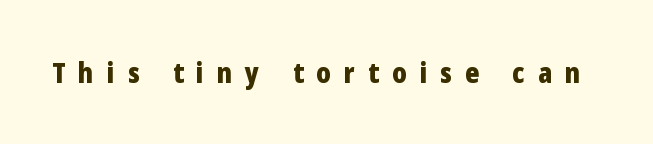
Is this a sans? Yes — the strokes have no serifs. The face used here is proportionally spaced, like ordinary book or web type. Posture: straight, roman, zero tilt. Compared with an ordinary text face, these strokes are far heavier — a full bold. Honestly, the letter spacing is so wide it's the main thing you notice. The space directly below the letters is spotless.
